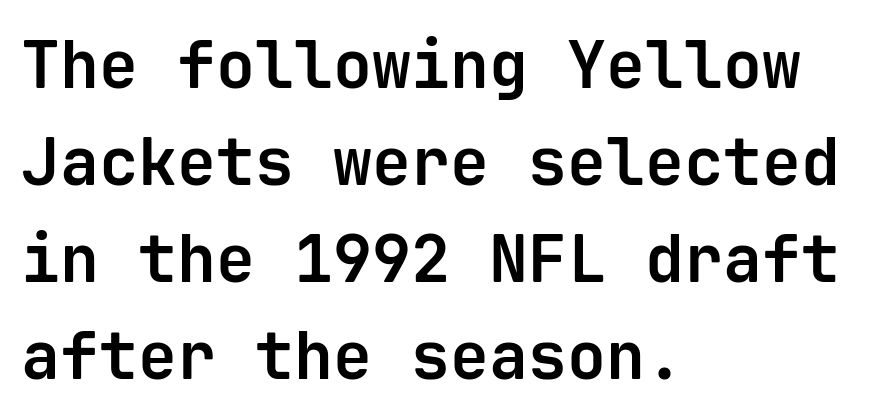
The image shows 65 px bold sans-serif type, upright, monospaced; set left-aligned, normal line spacing (1.49x), normal letter spacing, not underlined; low stroke contrast and a medium x-height.
